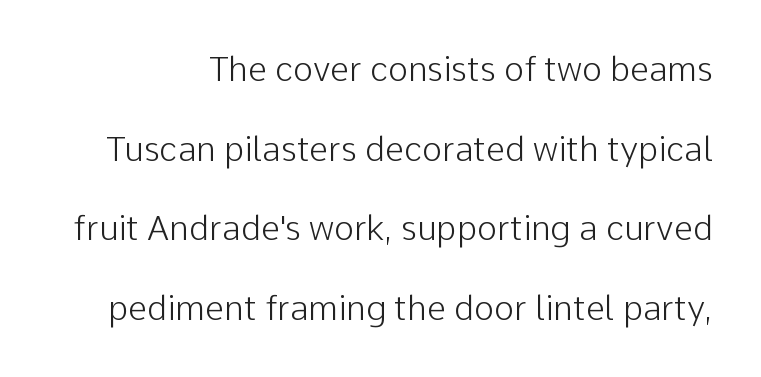
I'd call this a sans setting — the letters go barefoot. Standard letterfit; no display-style spreading of the glyphs. Vertically, the passage feels expansive, rows floating well apart. The rendering uses natural spacing where letterforms have individual widths. The weight would be labelled regular, book, light, or lighter still.
